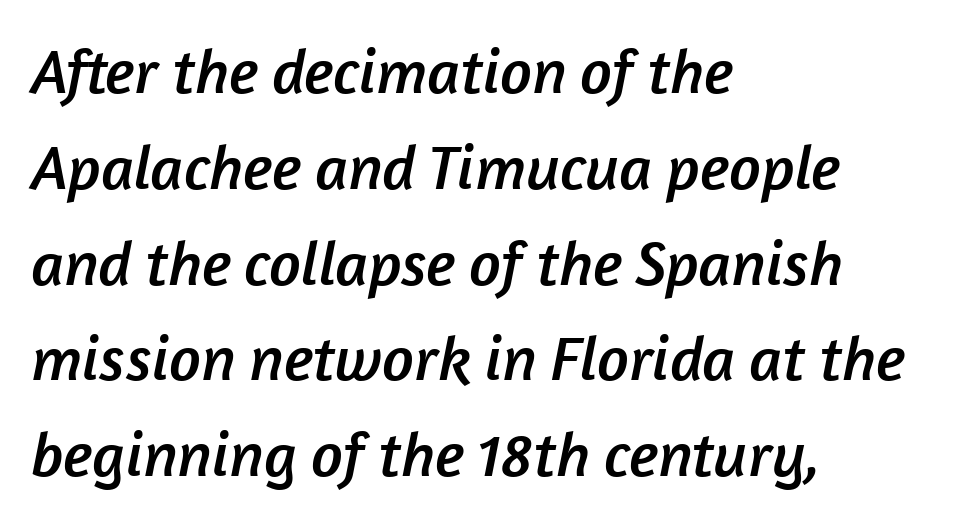
Q: Is the typeface a serif or a sans-serif typeface? A: Sans-serif.
Q: Is the text underlined? A: No.
Q: How is the paragraph aligned? A: Left-aligned.
Q: Is the spacing between letters normal or unusually wide? A: Normal.
Q: Is the spacing between lines tight, normal or loose? A: Normal.
Q: Width (condensed, normal, or wide)? A: Normal.
Q: Stroke contrast? A: Low.
Q: x-height? A: Medium.
Q: Monospaced? A: No.
